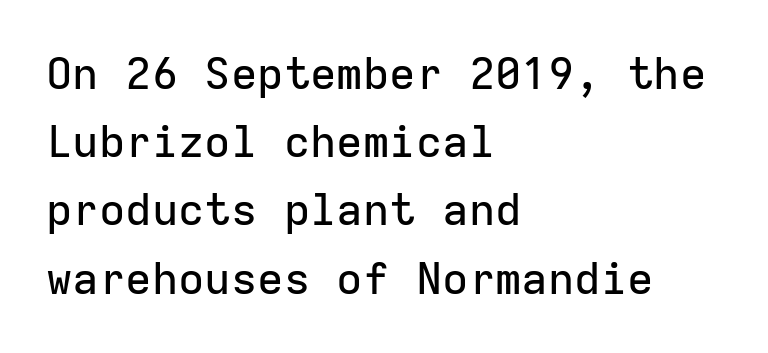
{"serif": "no", "italic": "no", "width": "normal", "stroke_contrast": "low", "x_height": "medium", "monospaced": "yes", "underline": "no", "align": "left", "line_spacing": "normal", "line_spacing_ratio": 1.55, "letter_spacing": "normal", "letter_spacing_em": 0.0, "glyph_px": 44}
